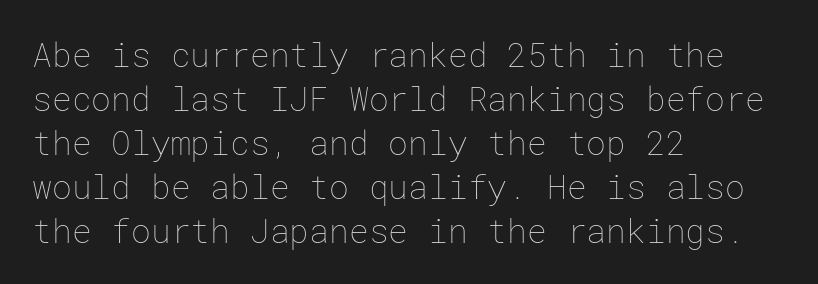
This sample is left-justified, so line endings fall wherever the words run out. The block of text has a typical density, with ordinary space between rows. Bare-footed words on every line. This sample uses an upright cut, with every glyph sitting square on the baseline. The letterforms sit shoulder to shoulder at normal distance. Stroke thickness stays within the range of a standard reading face or lighter.
